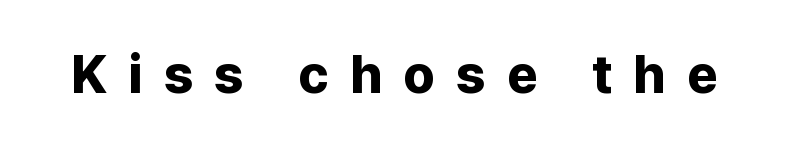
A typesetter would label this face a sans. Clear beneath every line of the passage. Characters follow at a spacing far wider than the type designer built in. Posture: vertical. You could not count columns in this text — the font is proportionally spaced.
